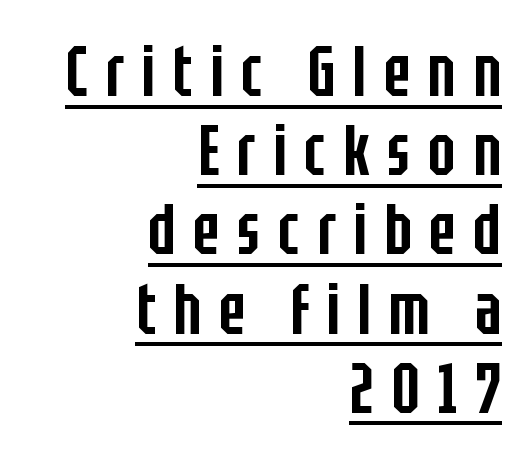
Q: Is the text bold? A: Semi-bold.
Q: Is the text italic (slanted)? A: No, it is upright.
Q: Is the typeface a serif or a sans-serif typeface? A: Sans-serif.
Q: Is the text underlined? A: Yes.
Q: How is the paragraph aligned? A: Right-aligned.
Q: Is the spacing between letters normal or unusually wide? A: Unusually wide.
Q: Is the spacing between lines tight, normal or loose? A: Tight.
Q: Width (condensed, normal, or wide)? A: Condensed.
Q: Stroke contrast? A: Low.
Q: x-height? A: Large.
Q: Monospaced? A: No.
